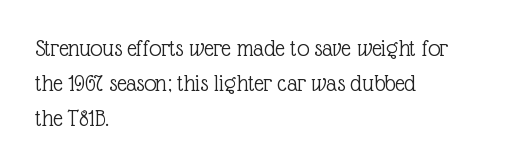
{"italic": "no", "bold": "no", "underline": "no", "align": "left", "line_spacing": "normal", "line_spacing_ratio": 1.45, "letter_spacing": "normal", "letter_spacing_em": 0.0, "glyph_px": 24}
